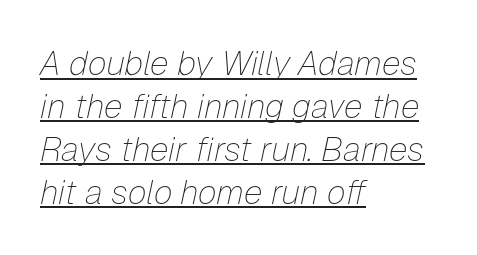
Underlining? Definitely there. The typesetter chose a ragged-right arrangement here. Italic? Definitely — the glyphs are oblique. Compared with typical body copy, the letter spacing here is the same.
